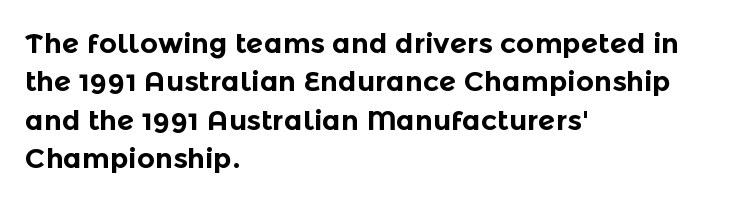
Q: Is the text bold? A: Yes.
Q: Is the text italic (slanted)? A: No, it is upright.
Q: Is the typeface a serif or a sans-serif typeface? A: Sans-serif.
Q: Is the text underlined? A: No.
Q: How is the paragraph aligned? A: Left-aligned.
Q: Is the spacing between letters normal or unusually wide? A: Normal.
Q: Is the spacing between lines tight, normal or loose? A: Normal.
Q: Width (condensed, normal, or wide)? A: Normal.
Q: x-height? A: Medium.
Q: Monospaced? A: No.
